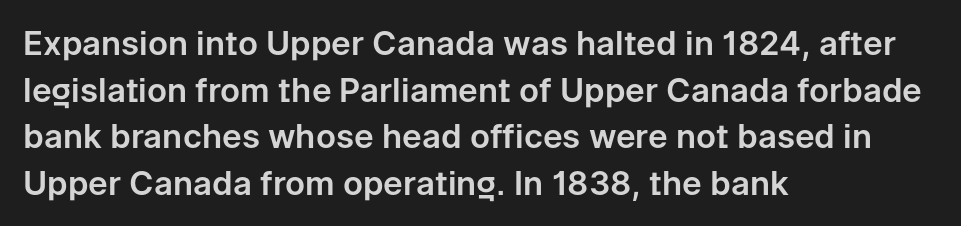
The zone under the glyphs is completely vacant. You could not count columns in this text — the font is proportionally spaced. Compared with typical paragraphs, the rows here are spaced about the same. This is roman type, the default non-slanted kind.
